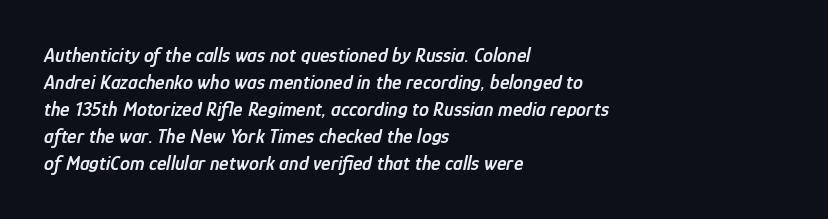
{"italic": "yes", "lean": "right", "slant_degrees": 12, "bold": "semi", "underline": "no", "align": "left", "line_spacing": "normal", "line_spacing_ratio": 1.35, "letter_spacing": "normal", "letter_spacing_em": 0.0, "glyph_px": 20}
